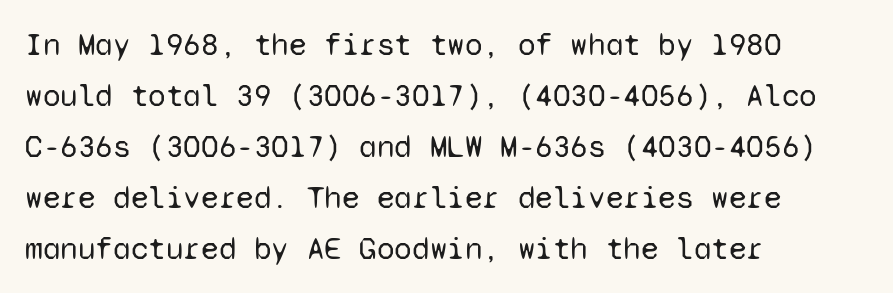
The gaps between neighbouring characters are ordinary and unremarkable. No letter is thick-stroked: the sample isn't bold. Does the copy run flush right? No — it runs flush left. The strip under each line holds only bare page. Ascenders rise straight up at ninety degrees.
